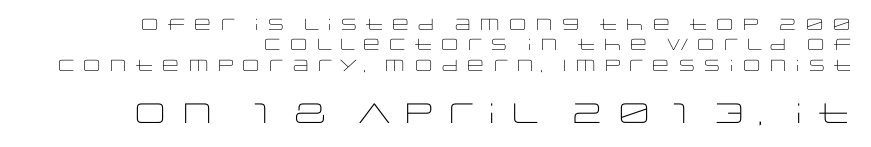
Q: Is the text bold? A: No.
Q: Is the text italic (slanted)? A: No, it is upright.
Q: Is the typeface a serif or a sans-serif typeface? A: Sans-serif.
Q: Is the text underlined? A: No.
Q: How is the paragraph aligned? A: Right-aligned.
Q: Is the spacing between lines tight, normal or loose? A: Normal.
Q: Which block of text is set in a larger size, the first (top) or the second (bottom)? A: The second (bottom) one.
Q: Width (condensed, normal, or wide)? A: Wide.
Q: Stroke contrast? A: Low.
Q: x-height? A: Large.
Q: Monospaced? A: No.
